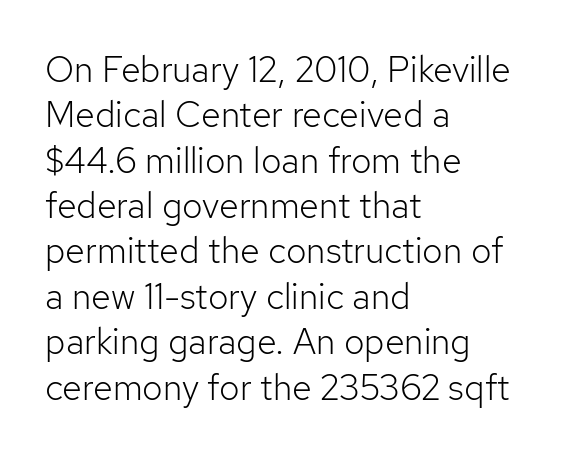
{"serif": "no", "italic": "no", "bold": "no", "weight": "light", "width": "normal", "stroke_contrast": "low", "x_height": "medium", "monospaced": "no", "underline": "no", "align": "left", "line_spacing": "normal", "line_spacing_ratio": 1.26, "letter_spacing": "normal", "letter_spacing_em": 0.0, "glyph_px": 36}
